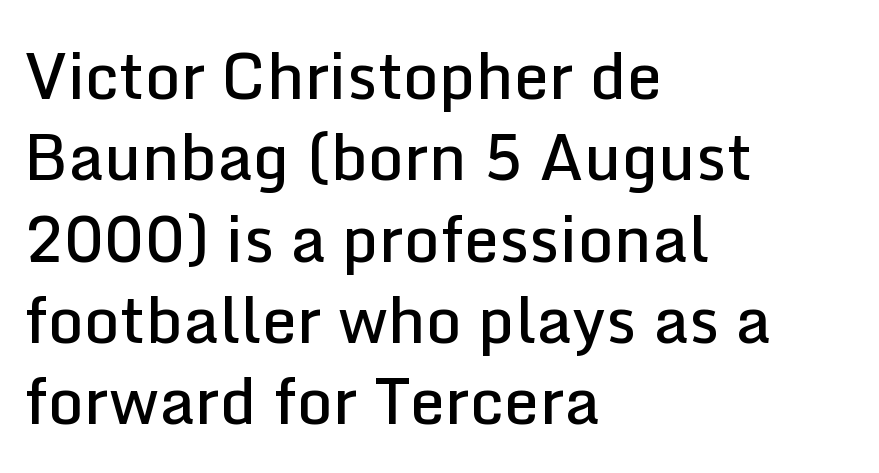
Q: Is the text bold? A: Semi-bold.
Q: Is the text italic (slanted)? A: No, it is upright.
Q: Is the typeface a serif or a sans-serif typeface? A: Sans-serif.
Q: Is the text underlined? A: No.
Q: How is the paragraph aligned? A: Left-aligned.
Q: Is the spacing between letters normal or unusually wide? A: Normal.
Q: Is the spacing between lines tight, normal or loose? A: Normal.
Q: Width (condensed, normal, or wide)? A: Normal.
Q: Stroke contrast? A: Low.
Q: x-height? A: Medium.
Q: Monospaced? A: No.
